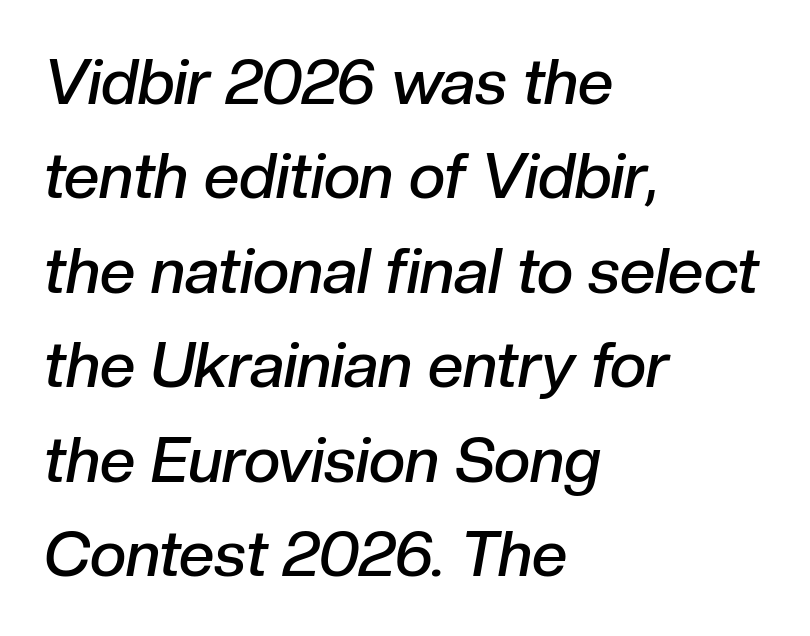
Here the designer chose a conventional face with non-uniform glyph widths. Which margin do the lines hug? The left one — the right edge is uneven. The space directly below the letters is spotless. The face used here is a semibold: visibly heavier than regular, lighter than bold. Honestly, the letter spacing is just normal — you wouldn't notice it. In terms of posture, this sample is oblique.
